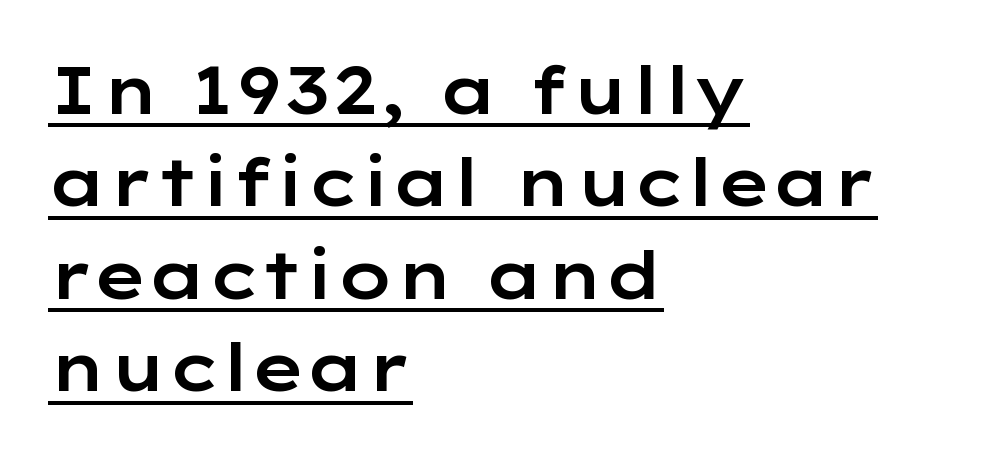
{"serif": "no", "italic": "no", "width": "wide", "stroke_contrast": "low", "x_height": "medium", "monospaced": "no", "underline": "yes", "align": "left", "line_spacing": "normal", "line_spacing_ratio": 1.4, "letter_spacing": "normal", "letter_spacing_em": 0.0, "glyph_px": 66}
